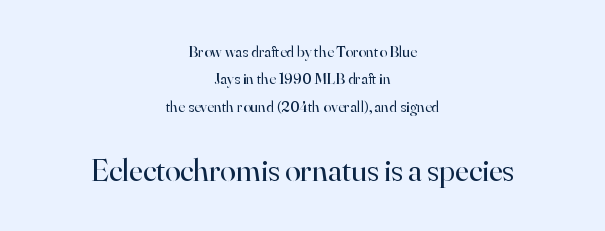
Q: Is the text bold? A: No.
Q: Is the text italic (slanted)? A: No, it is upright.
Q: Is the typeface a serif or a sans-serif typeface? A: Serif.
Q: Is the text underlined? A: No.
Q: How is the paragraph aligned? A: Centered.
Q: Is the spacing between letters normal or unusually wide? A: Normal.
Q: Which block of text is set in a larger size, the first (top) or the second (bottom)? A: The second (bottom) one.
Q: Width (condensed, normal, or wide)? A: Normal.
Q: Stroke contrast? A: High.
Q: x-height? A: Small.
Q: Monospaced? A: No.
